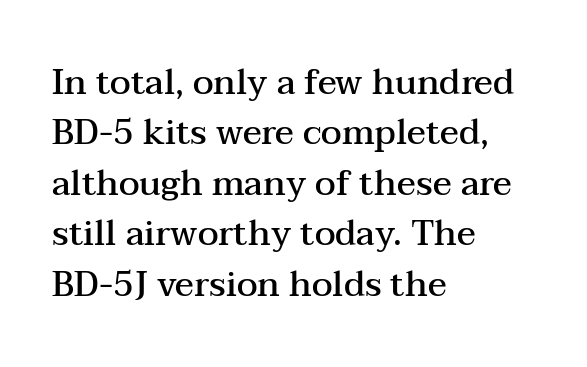
Q: Is the text bold? A: Semi-bold.
Q: Is the text italic (slanted)? A: No, it is upright.
Q: Is the typeface a serif or a sans-serif typeface? A: Serif.
Q: Is the text underlined? A: No.
Q: How is the paragraph aligned? A: Left-aligned.
Q: Is the spacing between letters normal or unusually wide? A: Normal.
Q: Is the spacing between lines tight, normal or loose? A: Normal.
Q: Width (condensed, normal, or wide)? A: Wide.
Q: Stroke contrast? A: Medium.
Q: x-height? A: Medium.
Q: Monospaced? A: No.
